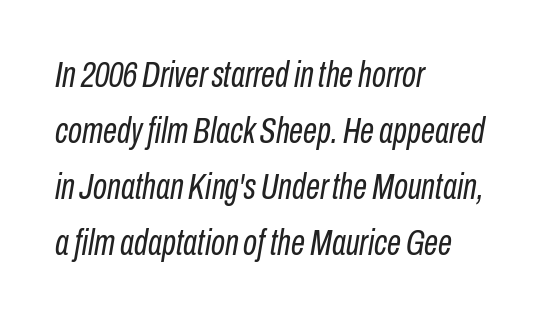
Q: Is the text bold? A: No.
Q: Is the text italic (slanted)? A: Yes, it leans right by about 10 degrees.
Q: Is the text underlined? A: No.
Q: How is the paragraph aligned? A: Left-aligned.
Q: Is the spacing between letters normal or unusually wide? A: Normal.
Q: Is the spacing between lines tight, normal or loose? A: Normal.
Q: Width (condensed, normal, or wide)? A: Condensed.
Q: Stroke contrast? A: Low.
Q: x-height? A: Medium.
Q: Monospaced? A: No.
